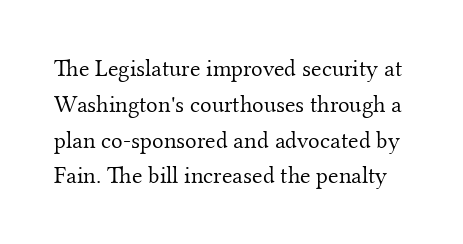
Q: Is the text bold? A: No.
Q: Is the text italic (slanted)? A: No, it is upright.
Q: Is the text underlined? A: No.
Q: Is the spacing between letters normal or unusually wide? A: Normal.
Q: Is the spacing between lines tight, normal or loose? A: Normal.
